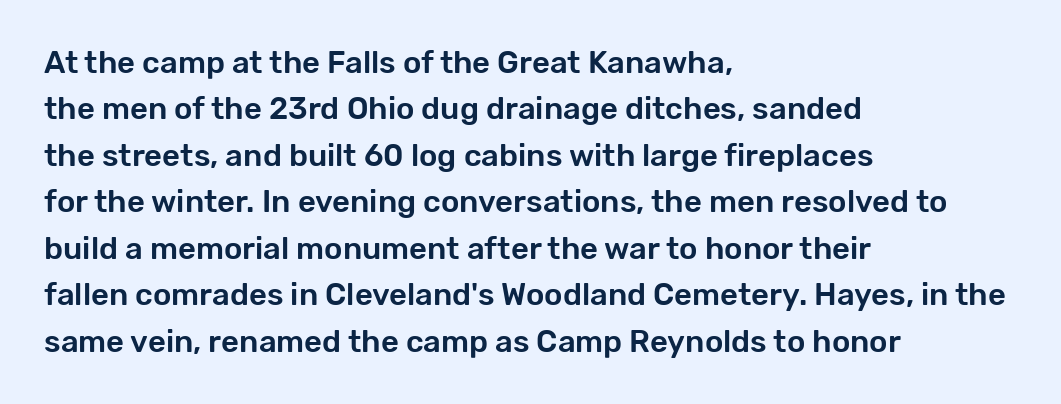
The image shows 31 px sans-serif type, upright; set left-aligned, normal line spacing (1.5x), normal letter spacing, not underlined; low stroke contrast and a medium x-height.
